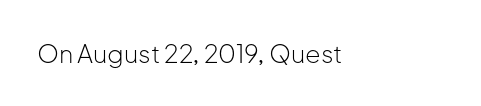
Q: Is the text bold? A: No.
Q: Is the text italic (slanted)? A: No, it is upright.
Q: Is the text underlined? A: No.
Q: Is the spacing between letters normal or unusually wide? A: Normal.
